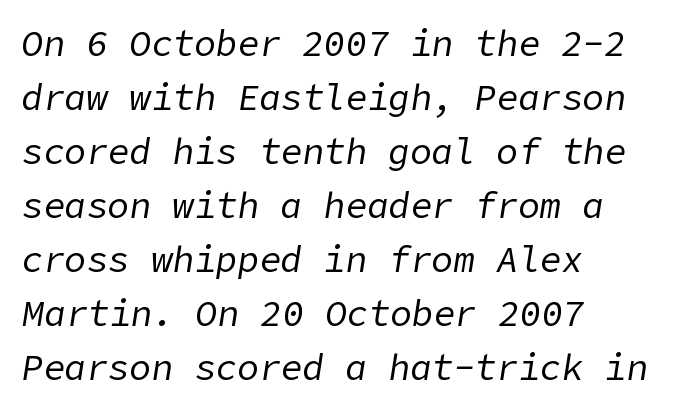
The image shows 36 px regular-weight type, italic (leaning right); set left-aligned, normal line spacing (1.5x), normal letter spacing, not underlined; low stroke contrast and a medium x-height.
